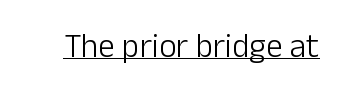
Q: Is the text bold? A: No.
Q: Is the text italic (slanted)? A: No, it is upright.
Q: Is the typeface a serif or a sans-serif typeface? A: Sans-serif.
Q: Is the text underlined? A: Yes.
Q: Is the spacing between letters normal or unusually wide? A: Normal.
Q: Width (condensed, normal, or wide)? A: Normal.
Q: Stroke contrast? A: Low.
Q: x-height? A: Medium.
Q: Monospaced? A: No.
